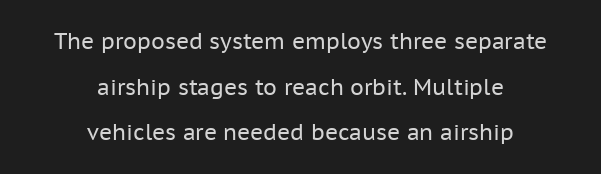
Q: Is the text bold? A: No.
Q: Is the text italic (slanted)? A: No, it is upright.
Q: Is the text underlined? A: No.
Q: How is the paragraph aligned? A: Centered.
Q: Is the spacing between letters normal or unusually wide? A: Normal.
Q: Is the spacing between lines tight, normal or loose? A: Loose.
